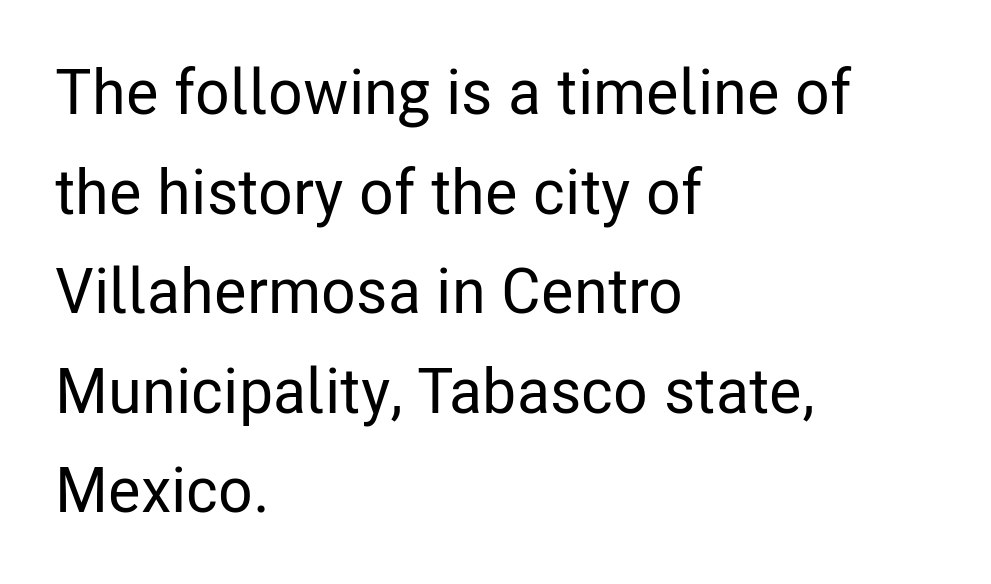
The image shows 63 px condensed sans-serif type, upright; set left-aligned, normal line spacing (1.58x), normal letter spacing, not underlined; low stroke contrast and a medium x-height.
